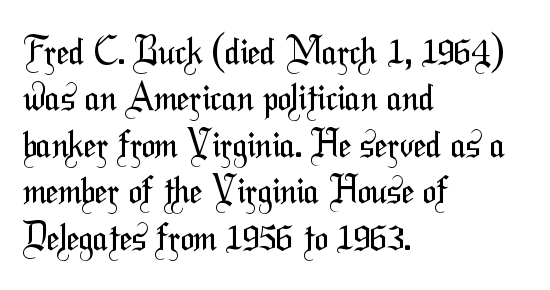
Look at the tracking — it's just the regular setting, nothing added. Character widths vary here, with narrow letters taking less room than wide ones. The strokes are not fattened; the text isn't bold. This sample is left-justified, so line endings fall wherever the words run out.
